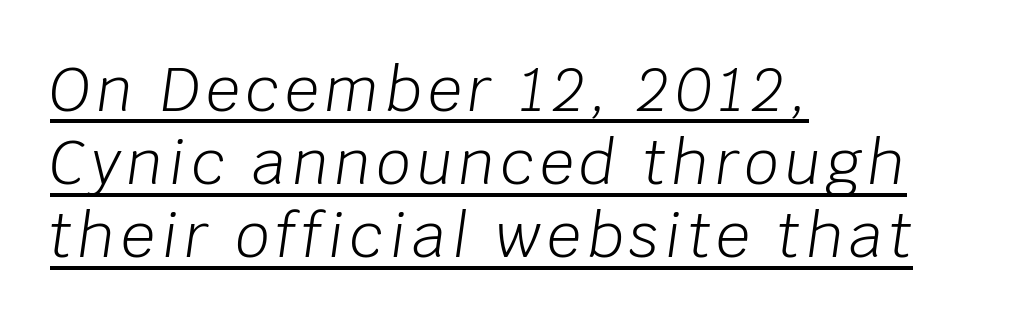
The image shows 60 px light type, italic (leaning right); set left-aligned, line spacing 1.22x, underlined; low stroke contrast and a large x-height.
